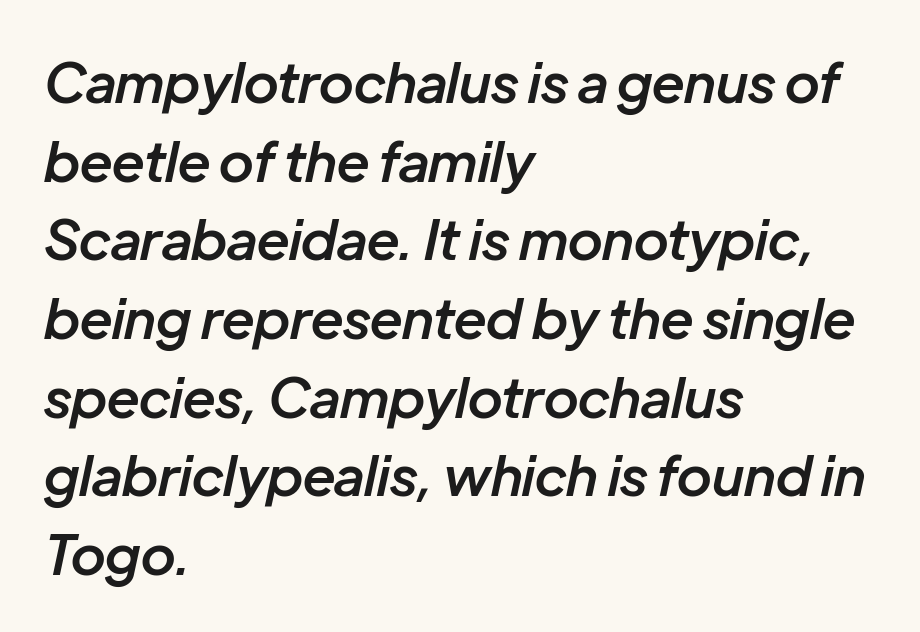
Q: Is the text bold? A: Semi-bold.
Q: Is the text italic (slanted)? A: Yes, it leans right by about 12 degrees.
Q: Is the text underlined? A: No.
Q: How is the paragraph aligned? A: Left-aligned.
Q: Is the spacing between letters normal or unusually wide? A: Normal.
Q: Is the spacing between lines tight, normal or loose? A: Normal.
Q: Width (condensed, normal, or wide)? A: Normal.
Q: Stroke contrast? A: Low.
Q: x-height? A: Medium.
Q: Monospaced? A: No.
